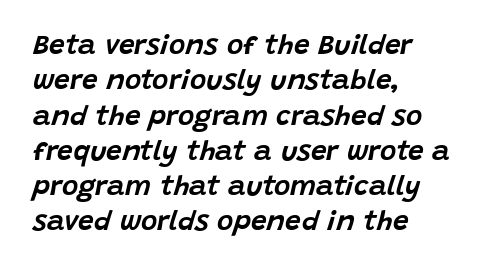
Q: Is the text italic (slanted)? A: Yes, it leans right by about 15 degrees.
Q: Is the text underlined? A: No.
Q: How is the paragraph aligned? A: Left-aligned.
Q: Is the spacing between letters normal or unusually wide? A: Normal.
Q: Is the spacing between lines tight, normal or loose? A: Normal.
Q: Width (condensed, normal, or wide)? A: Normal.
Q: Stroke contrast? A: Low.
Q: x-height? A: Large.
Q: Monospaced? A: No.
